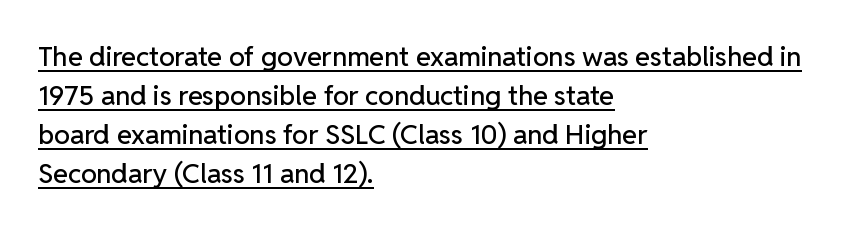
Q: Is the text italic (slanted)? A: No, it is upright.
Q: Is the text underlined? A: Yes.
Q: How is the paragraph aligned? A: Left-aligned.
Q: Is the spacing between letters normal or unusually wide? A: Normal.
Q: Is the spacing between lines tight, normal or loose? A: Normal.
